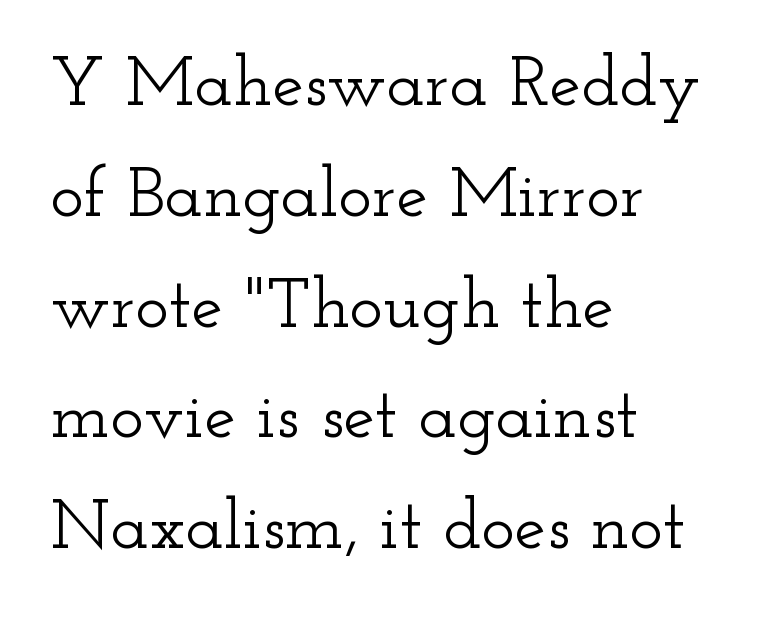
The image shows 71 px wide serif type, upright; set left-aligned, normal line spacing (1.56x), normal letter spacing, not underlined; low stroke contrast and a small x-height.
